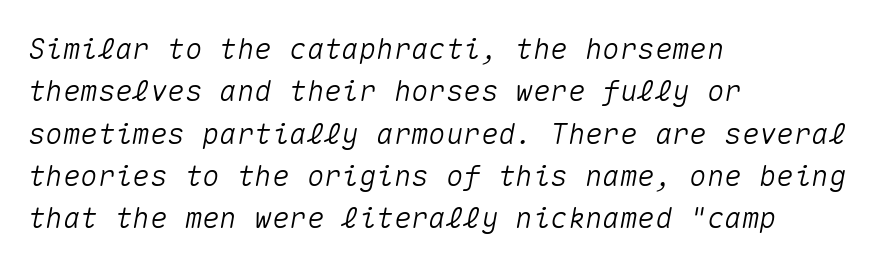
{"italic": "yes", "lean": "right", "slant_degrees": 10, "width": "normal", "stroke_contrast": "medium", "x_height": "medium", "monospaced": "yes", "underline": "no", "align": "left", "line_spacing": "normal", "line_spacing_ratio": 1.46, "letter_spacing": "normal", "letter_spacing_em": 0.0, "glyph_px": 29}
